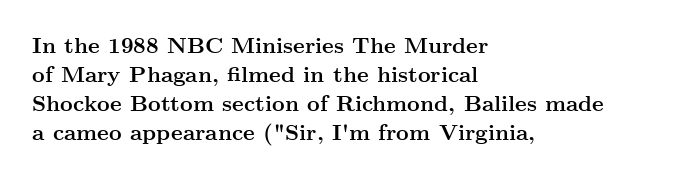
{"italic": "no", "bold": "yes", "underline": "no", "align": "left", "line_spacing": "normal", "line_spacing_ratio": 1.32, "letter_spacing": "normal", "letter_spacing_em": 0.0, "glyph_px": 22}
